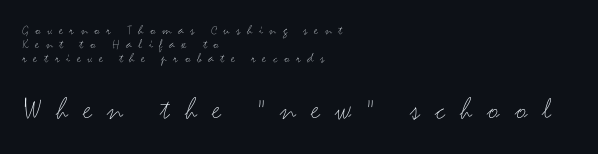
Notice how descenders almost collide with the ascenders below — that's tight leading. Small over large — that's the arrangement of the two blocks here. The glyphs in this specimen are sans serif. The face used here is proportionally spaced, like ordinary book or web type. Is the stroke heavy? The answer is a plain regular-or-lighter.
